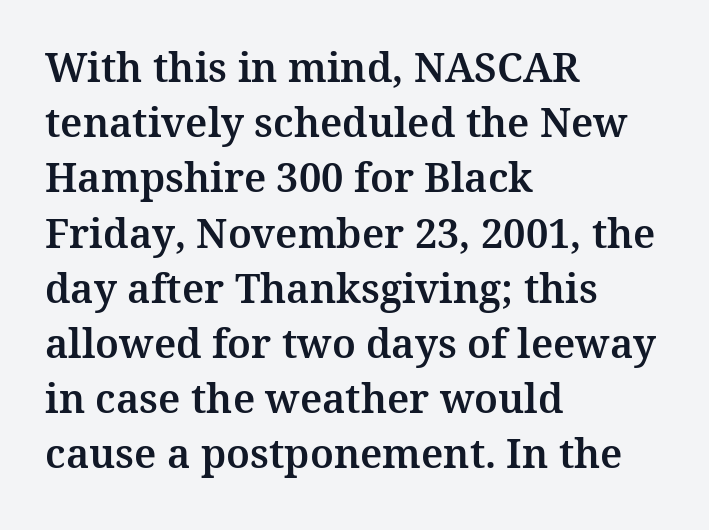
The image shows 40 px serif type, upright; set left-aligned, normal line spacing (1.38x), normal letter spacing, not underlined; medium stroke contrast and a medium x-height.
